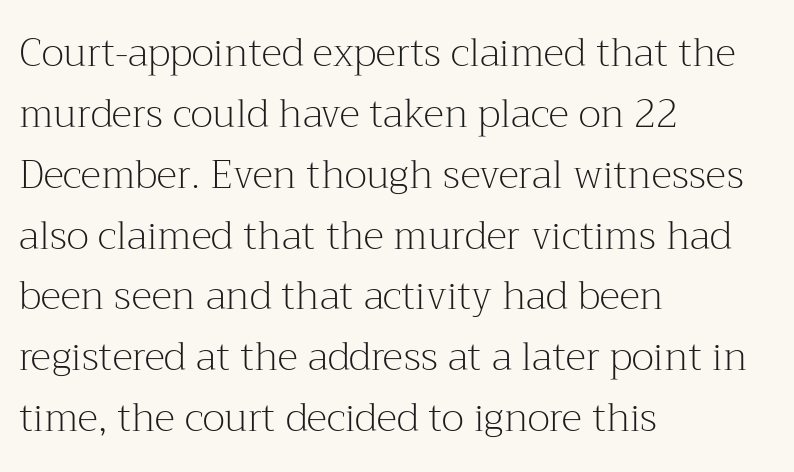
Q: Is the text bold? A: No.
Q: Is the text italic (slanted)? A: No, it is upright.
Q: Is the typeface a serif or a sans-serif typeface? A: Serif.
Q: Is the text underlined? A: No.
Q: How is the paragraph aligned? A: Left-aligned.
Q: Is the spacing between letters normal or unusually wide? A: Normal.
Q: Is the spacing between lines tight, normal or loose? A: Normal.
Q: Width (condensed, normal, or wide)? A: Normal.
Q: Stroke contrast? A: Medium.
Q: x-height? A: Medium.
Q: Monospaced? A: No.
